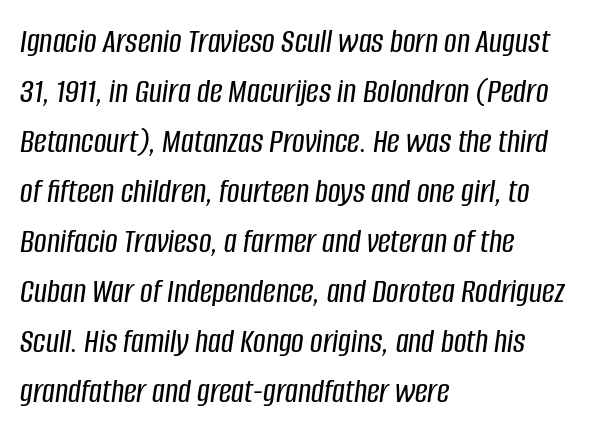
Underline: absent. Look at the tracking — it's just the regular setting, nothing added. Compared with ordinary roman type, these characters are visibly tilted. The rendering uses natural spacing where letterforms have individual widths. The lines in this sample share a left origin and differ only in where they stop. Baseline-to-baseline distance is the conventional proportion of letter height.
